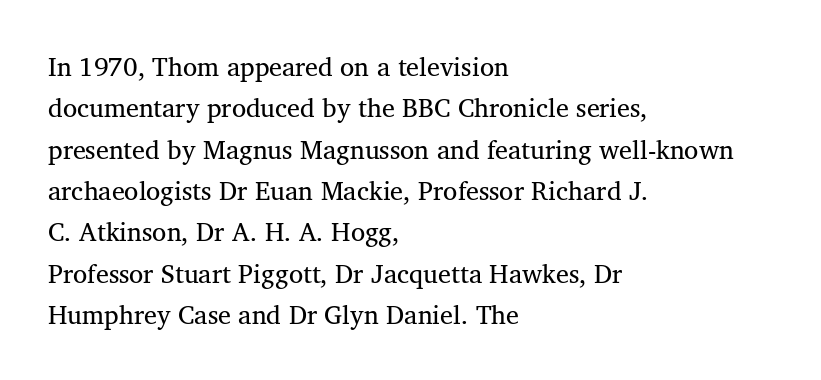
Q: Is the text underlined? A: No.
Q: How is the paragraph aligned? A: Left-aligned.
Q: Is the spacing between letters normal or unusually wide? A: Normal.
Q: Is the spacing between lines tight, normal or loose? A: Normal.
